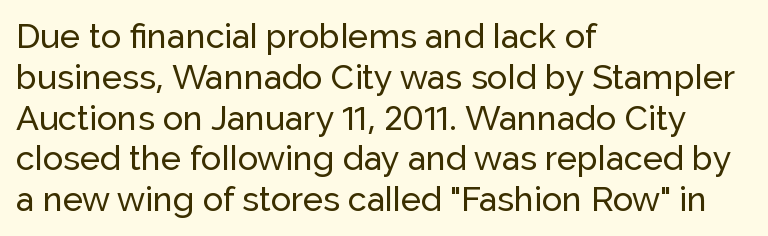
Q: Is the text italic (slanted)? A: No, it is upright.
Q: Is the typeface a serif or a sans-serif typeface? A: Sans-serif.
Q: Is the text underlined? A: No.
Q: How is the paragraph aligned? A: Left-aligned.
Q: Is the spacing between letters normal or unusually wide? A: Normal.
Q: Width (condensed, normal, or wide)? A: Normal.
Q: Stroke contrast? A: Low.
Q: x-height? A: Medium.
Q: Monospaced? A: No.
